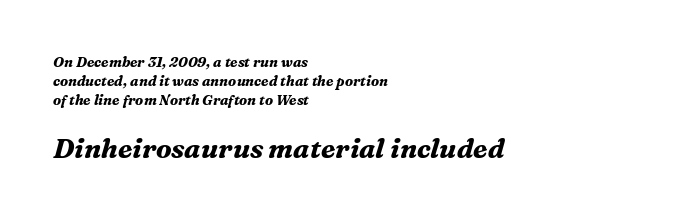
Q: Is the text bold? A: Yes.
Q: Is the text italic (slanted)? A: Yes, it leans right by about 16 degrees.
Q: Is the text underlined? A: No.
Q: How is the paragraph aligned? A: Left-aligned.
Q: Is the spacing between letters normal or unusually wide? A: Normal.
Q: Is the spacing between lines tight, normal or loose? A: Normal.
Q: Which block of text is set in a larger size, the first (top) or the second (bottom)? A: The second (bottom) one.
